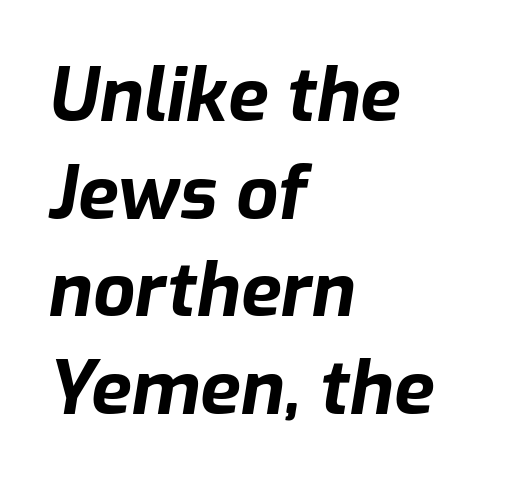
Q: Is the text bold? A: Yes.
Q: Is the text italic (slanted)? A: Yes, it leans right by about 9 degrees.
Q: Is the text underlined? A: No.
Q: How is the paragraph aligned? A: Left-aligned.
Q: Is the spacing between letters normal or unusually wide? A: Normal.
Q: Is the spacing between lines tight, normal or loose? A: Normal.
Q: Width (condensed, normal, or wide)? A: Normal.
Q: Stroke contrast? A: Low.
Q: x-height? A: Medium.
Q: Monospaced? A: No.
